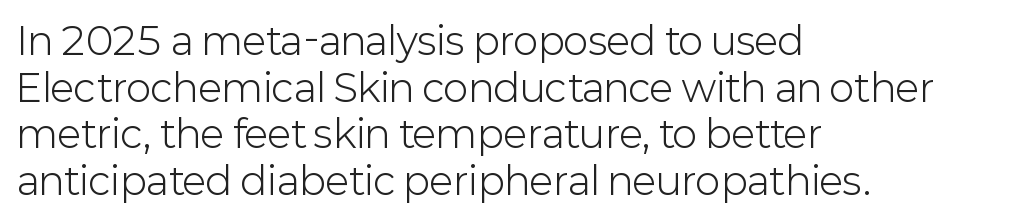
{"serif": "no", "italic": "no", "bold": "no", "weight": "light", "width": "normal", "stroke_contrast": "low", "x_height": "medium", "monospaced": "no", "underline": "no", "align": "left", "line_spacing_ratio": 1.23, "letter_spacing": "normal", "letter_spacing_em": 0.0, "glyph_px": 38}
